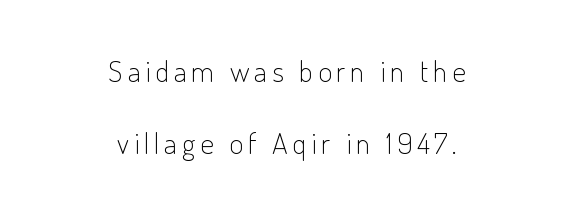
{"serif": "no", "italic": "no", "bold": "no", "weight": "light", "width": "condensed", "stroke_contrast": "low", "x_height": "small", "monospaced": "no", "underline": "no", "align": "center", "line_spacing": "loose", "line_spacing_ratio": 2.41, "glyph_px": 30}
